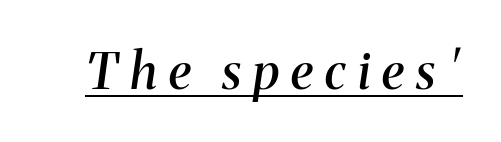
{"serif": "yes", "italic": "yes", "lean": "right", "slant_degrees": 8, "bold": "semi", "weight": "semibold", "width": "normal", "stroke_contrast": "medium", "x_height": "medium", "monospaced": "no", "underline": "yes", "letter_spacing": "wide", "letter_spacing_em": 0.24, "glyph_px": 50}
